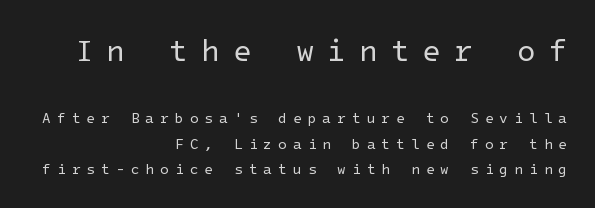
The image shows 30 px regular-weight sans-serif type, upright; set right-aligned, line spacing 1.83x, unusually wide letter spacing (+0.44 em), not underlined; the first (top) block is 2.14x larger; low stroke contrast and a medium x-height.
